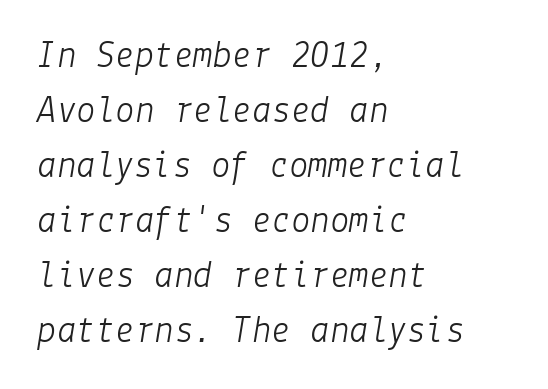
Q: Is the text bold? A: No.
Q: Is the text italic (slanted)? A: Yes, it leans right by about 9 degrees.
Q: Is the text underlined? A: No.
Q: How is the paragraph aligned? A: Left-aligned.
Q: Is the spacing between letters normal or unusually wide? A: Normal.
Q: Is the spacing between lines tight, normal or loose? A: Normal.
Q: Width (condensed, normal, or wide)? A: Normal.
Q: Stroke contrast? A: Low.
Q: x-height? A: Medium.
